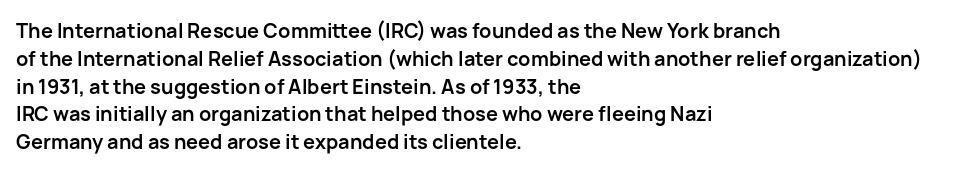
The image shows 20 px bold type, upright; set left-aligned, normal line spacing (1.39x), normal letter spacing, not underlined.
